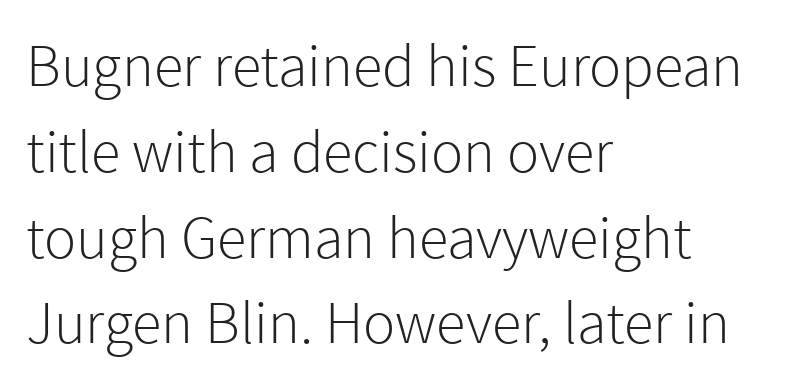
The image shows 60 px light sans-serif type, upright; set left-aligned, normal line spacing (1.43x), normal letter spacing, not underlined; a medium x-height.
